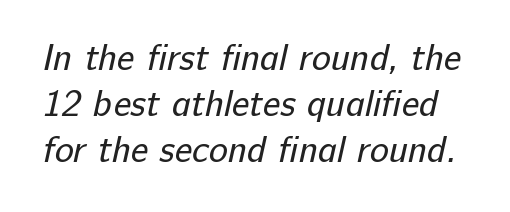
{"serif": "no", "bold": "no", "weight": "regular", "width": "normal", "stroke_contrast": "low", "x_height": "medium", "monospaced": "no", "underline": "no", "line_spacing": "normal", "line_spacing_ratio": 1.28, "letter_spacing": "normal", "letter_spacing_em": 0.0, "glyph_px": 36}
